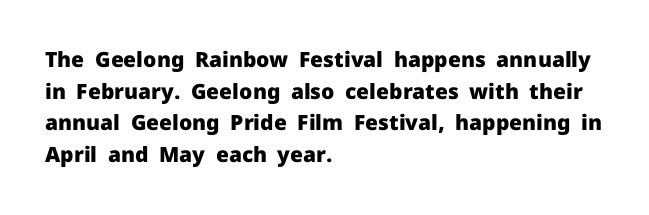
This is roman type, the default non-slanted kind. Observe the ordinary spacing: letters are neighbours, not strangers. The space between consecutive lines is moderate. Leftover space on each line is placed entirely after the last word. The string is rendered with underlining switched off. What weight is shown? A full bold with thick strokes.
